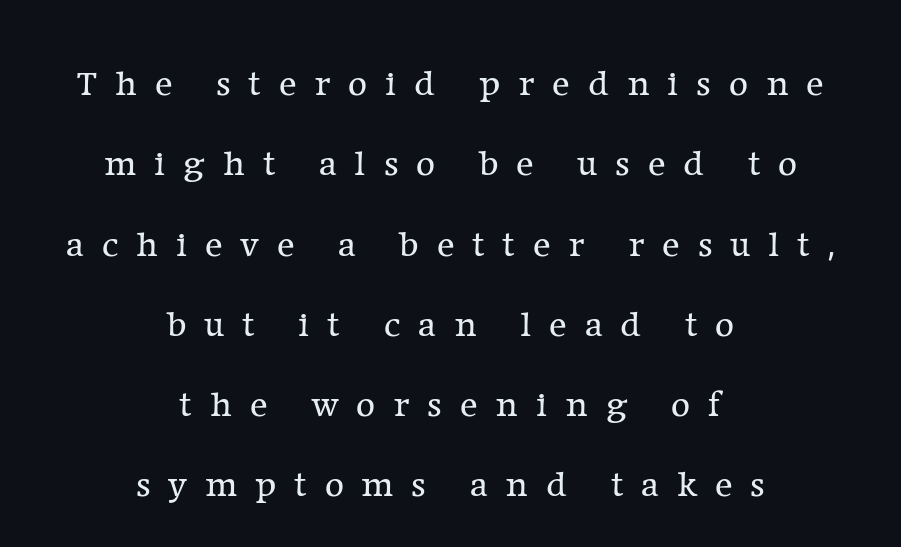
{"serif": "yes", "italic": "no", "bold": "no", "weight": "regular", "width": "normal", "stroke_contrast": "low", "x_height": "medium", "monospaced": "no", "underline": "no", "align": "center", "line_spacing": "loose", "line_spacing_ratio": 2.17, "letter_spacing": "wide", "letter_spacing_em": 0.48, "glyph_px": 37}
